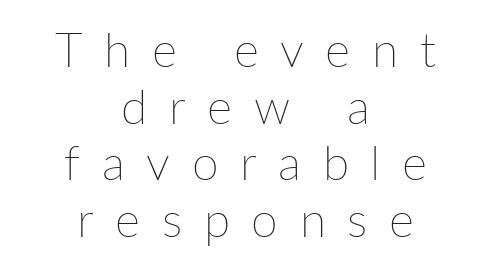
The passage shown is not bold in any degree. Tall strokes in this sample are plumb rather than angled. The face used here is rendered with a markedly widened letterfit. Visually the block forms a symmetrical silhouette, jagged on both flanks. Spacing verdict: proportional, widths tailored to each character.
